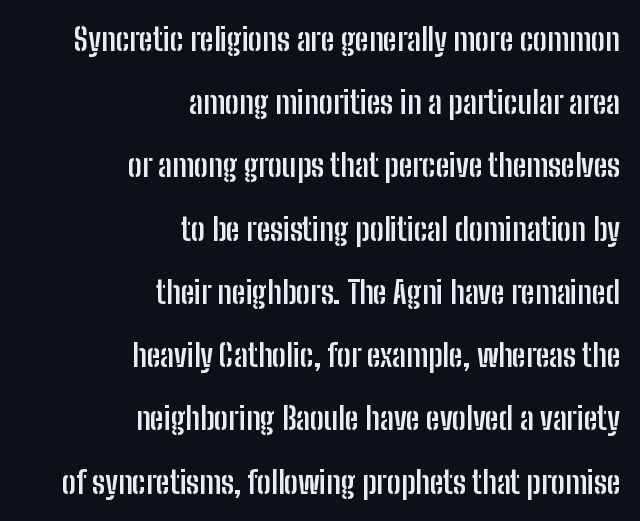
The image shows 31 px semibold, condensed sans-serif type, upright; set right-aligned, loose line spacing (2.04x), normal letter spacing, not underlined; low stroke contrast and a medium x-height.
